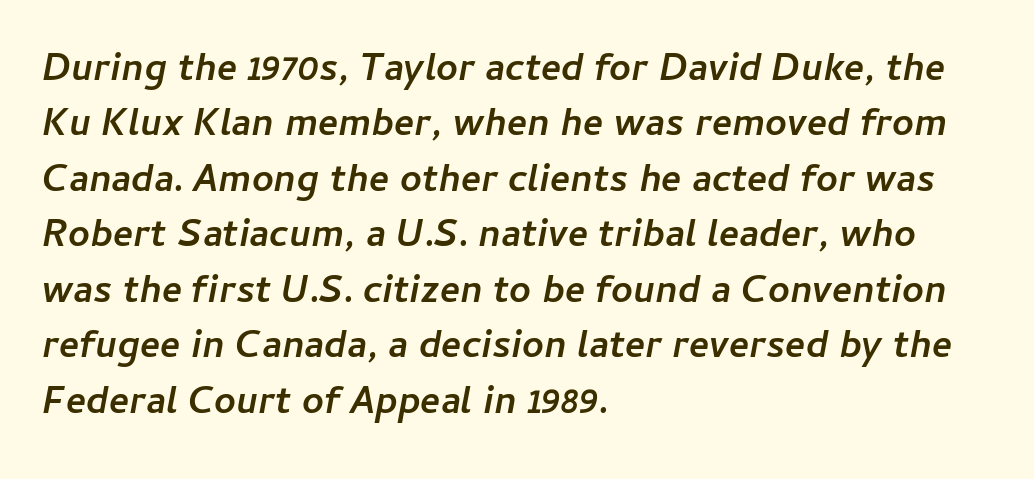
{"italic": "yes", "lean": "right", "slant_degrees": 11, "bold": "yes", "weight": "semibold", "width": "normal", "stroke_contrast": "low", "x_height": "medium", "monospaced": "no", "underline": "no", "align": "left", "line_spacing": "normal", "line_spacing_ratio": 1.46, "letter_spacing": "normal", "letter_spacing_em": 0.0, "glyph_px": 38}
